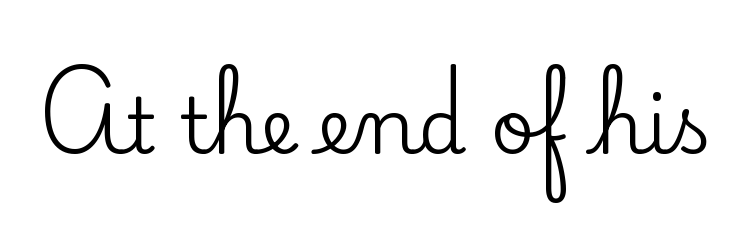
The image shows 77 px serif type, upright; set normal letter spacing, not underlined; low stroke contrast and a small x-height.
